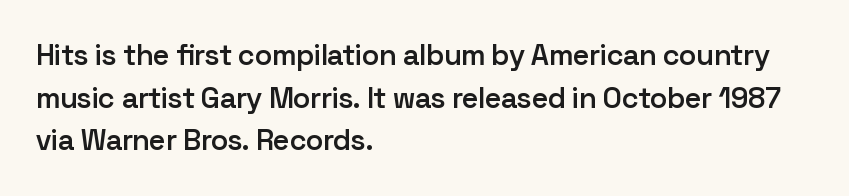
Short and long lines alike share a common starting point at left. The letters stand straight up with perfectly vertical stems. What weight is shown? A semibold, between regular and bold. Standard letterfit; no display-style spreading of the glyphs.
